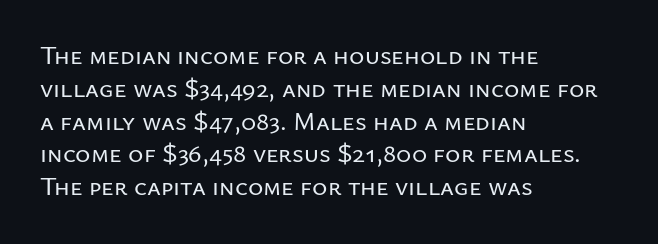
The image shows 26 px text type, upright; set left-aligned, normal line spacing (1.26x), normal letter spacing, not underlined.
